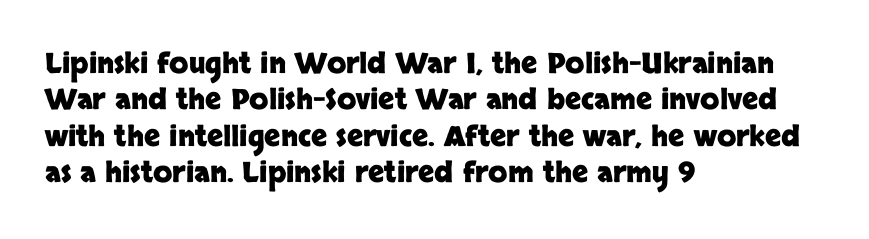
The font is running at its bold setting. The passage shown is typeset with a sans-serif family. The designer left line spacing at the default. The text block is weighted toward the left margin, trailing off unevenly rightward. You could not count columns in this text — the font is proportionally spaced. Short note: letters normally spaced.
